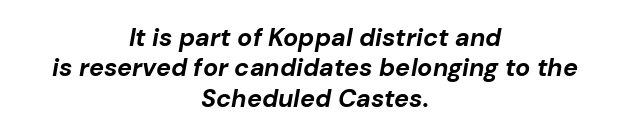
{"italic": "yes", "lean": "right", "slant_degrees": 10, "bold": "yes", "underline": "no", "align": "center", "line_spacing_ratio": 1.22, "letter_spacing": "normal", "letter_spacing_em": 0.0, "glyph_px": 25}
